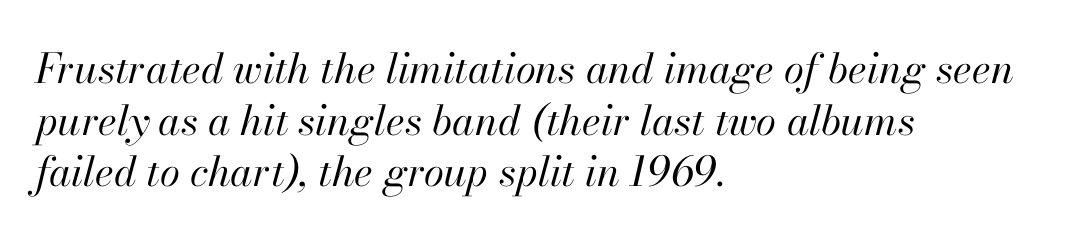
{"italic": "yes", "lean": "right", "slant_degrees": 13, "bold": "no", "weight": "regular", "width": "normal", "stroke_contrast": "high", "x_height": "small", "monospaced": "no", "underline": "no", "align": "left", "line_spacing": "normal", "line_spacing_ratio": 1.26, "letter_spacing": "normal", "letter_spacing_em": 0.0, "glyph_px": 41}
